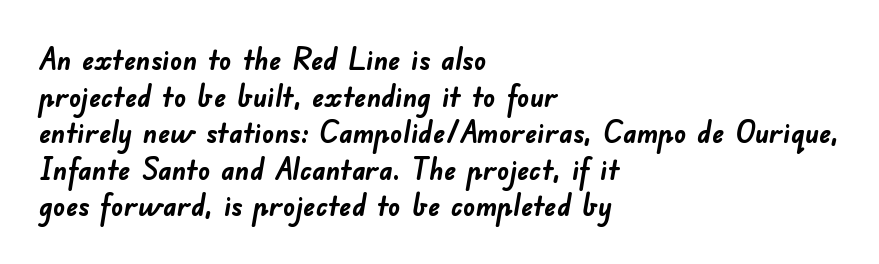
The image shows 30 px semibold sans-serif type; set left-aligned, line spacing 1.22x, normal letter spacing, not underlined; low stroke contrast and a small x-height.
